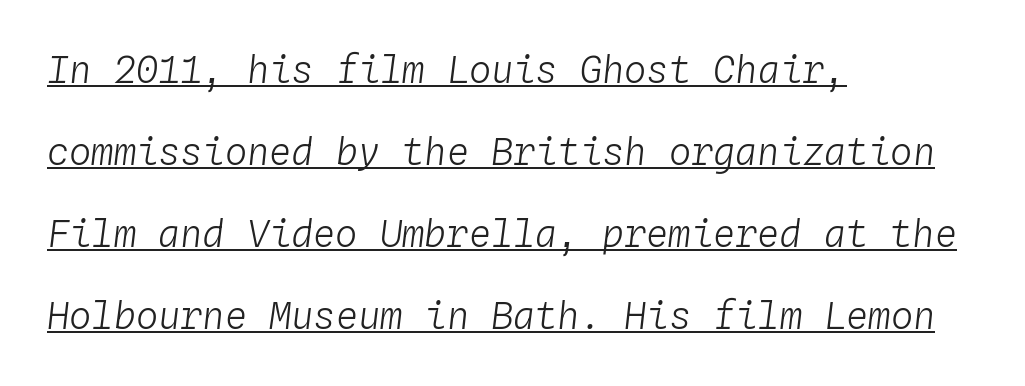
Q: Is the text bold? A: No.
Q: Is the text italic (slanted)? A: Yes, it leans right by about 4 degrees.
Q: Is the text underlined? A: Yes.
Q: How is the paragraph aligned? A: Left-aligned.
Q: Is the spacing between letters normal or unusually wide? A: Normal.
Q: Is the spacing between lines tight, normal or loose? A: Loose.
Q: Width (condensed, normal, or wide)? A: Normal.
Q: Stroke contrast? A: Low.
Q: x-height? A: Medium.
Q: Monospaced? A: Yes.
